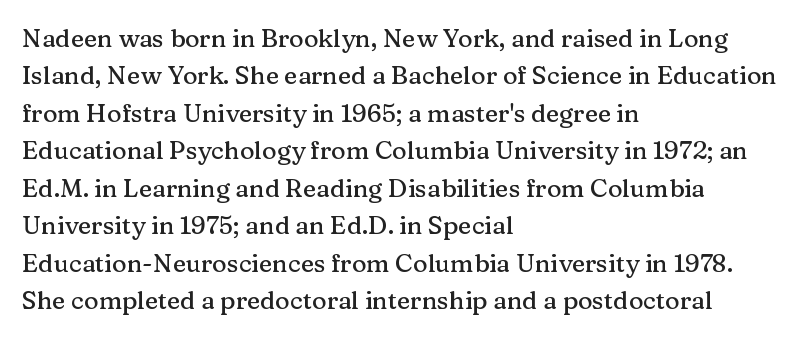
Q: Is the text italic (slanted)? A: No, it is upright.
Q: Is the text underlined? A: No.
Q: How is the paragraph aligned? A: Left-aligned.
Q: Is the spacing between letters normal or unusually wide? A: Normal.
Q: Is the spacing between lines tight, normal or loose? A: Normal.
